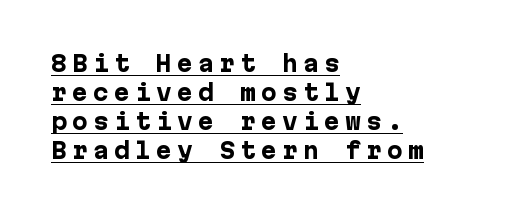
{"italic": "no", "bold": "yes", "underline": "yes", "align": "left", "line_spacing": "normal", "line_spacing_ratio": 1.38, "letter_spacing": "wide", "letter_spacing_em": 0.25, "glyph_px": 21}
